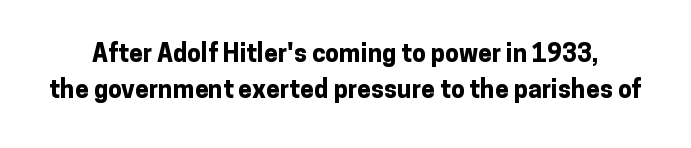
Q: Is the text bold? A: Yes.
Q: Is the text italic (slanted)? A: No, it is upright.
Q: Is the text underlined? A: No.
Q: Is the spacing between letters normal or unusually wide? A: Normal.
Q: Is the spacing between lines tight, normal or loose? A: Normal.
